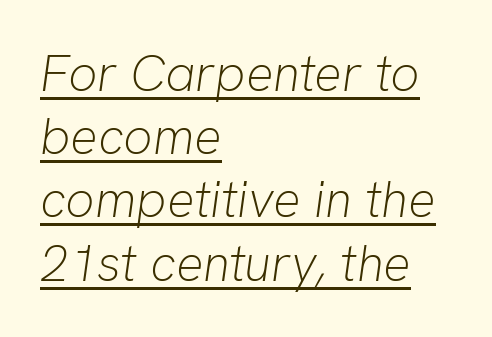
{"italic": "yes", "lean": "right", "slant_degrees": 8, "bold": "no", "weight": "light", "width": "normal", "stroke_contrast": "low", "x_height": "medium", "monospaced": "no", "underline": "yes", "align": "left", "line_spacing_ratio": 1.24, "letter_spacing": "normal", "letter_spacing_em": 0.0, "glyph_px": 51}
